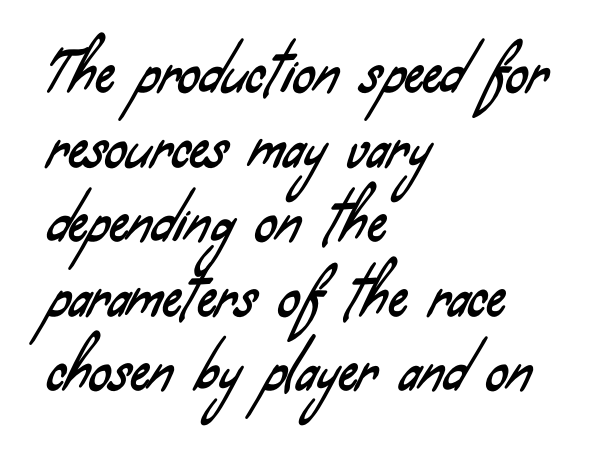
Letterform terminals end flat and unadorned throughout the passage. Do the characters align in a grid? No, the font is proportional. The face used here is rendered with its standard letterfit. Line beginnings align vertically; line endings do not.
